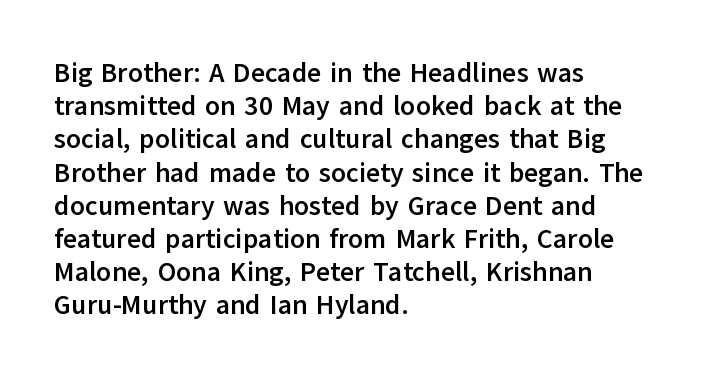
Q: Is the text bold? A: Yes.
Q: Is the text italic (slanted)? A: No, it is upright.
Q: Is the text underlined? A: No.
Q: How is the paragraph aligned? A: Left-aligned.
Q: Is the spacing between letters normal or unusually wide? A: Normal.
